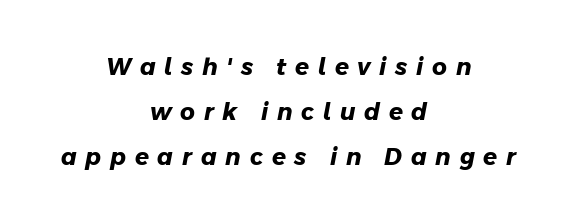
The image shows 23 px bold type; set centered, loose line spacing (1.95x), unusually wide letter spacing (+0.38 em), not underlined.
